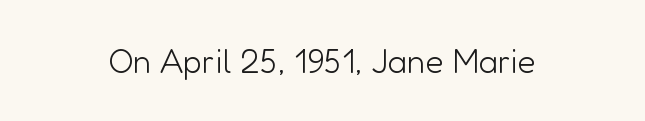
Q: Is the text bold? A: No.
Q: Is the text italic (slanted)? A: No, it is upright.
Q: Is the typeface a serif or a sans-serif typeface? A: Sans-serif.
Q: Is the text underlined? A: No.
Q: Is the spacing between letters normal or unusually wide? A: Normal.
Q: Width (condensed, normal, or wide)? A: Normal.
Q: Stroke contrast? A: Low.
Q: x-height? A: Medium.
Q: Monospaced? A: No.
